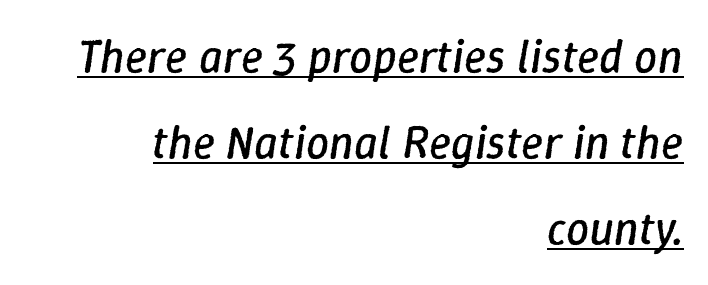
Q: Is the text bold? A: No.
Q: Is the text italic (slanted)? A: Yes, it leans right by about 9 degrees.
Q: Is the text underlined? A: Yes.
Q: How is the paragraph aligned? A: Right-aligned.
Q: Is the spacing between letters normal or unusually wide? A: Normal.
Q: Width (condensed, normal, or wide)? A: Normal.
Q: Stroke contrast? A: Low.
Q: x-height? A: Medium.
Q: Monospaced? A: No.
